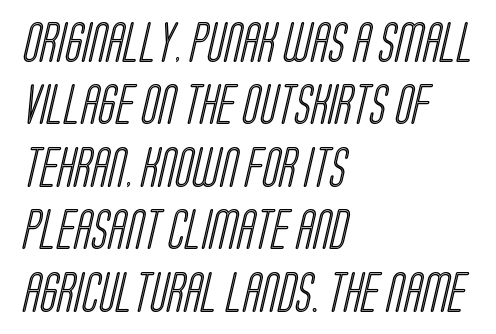
The typesetter chose a ragged-right arrangement here. Is there much room between lines? A standard amount, neither cramped nor airy. The baseline area is clear. No extra tracking has been applied to these lines.
